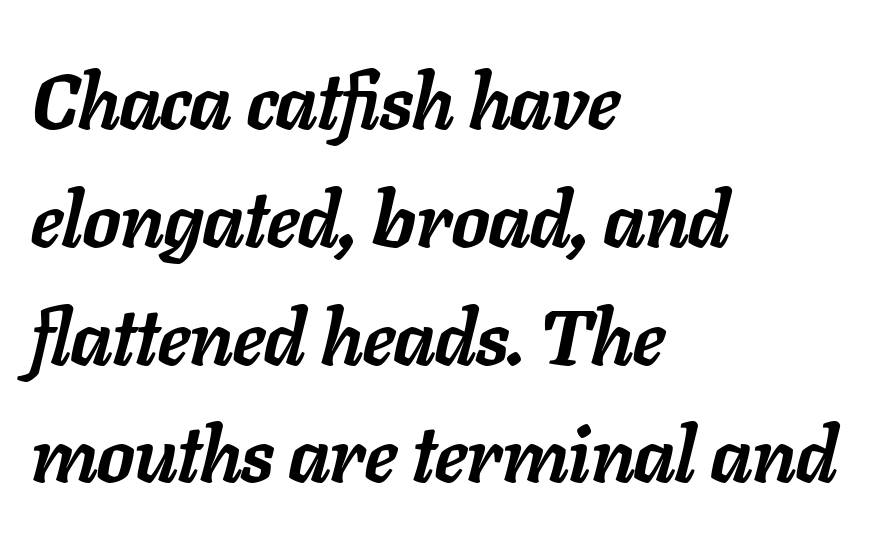
Is the letter spacing exaggerated? No — it looks like the ordinary default. Interline gaps are of average width in this sample. Check under the words: just untouched page. Chunky letters — that's bold for sure. In CSS terms this would be text-align: left. Think of a printed novel: that variable character pitch is what you see here.
